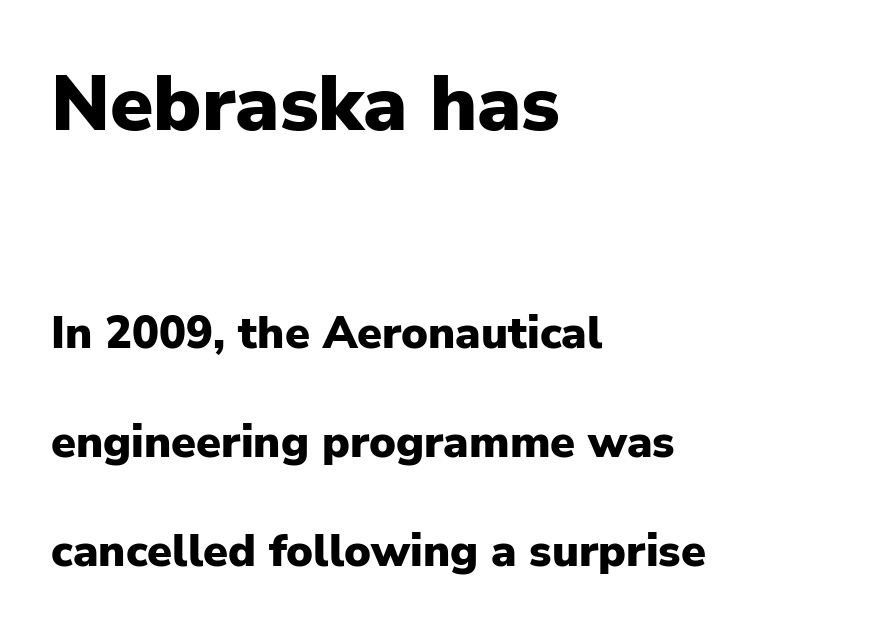
The glyphs in this specimen are sans serif. The specimen omits any rule beneath the text block's lines. This block would shrink considerably if given ordinary leading; it's expanded now. Line beginnings align vertically; line endings do not. Here the glyphs are tracked normally, forming tight word shapes.
